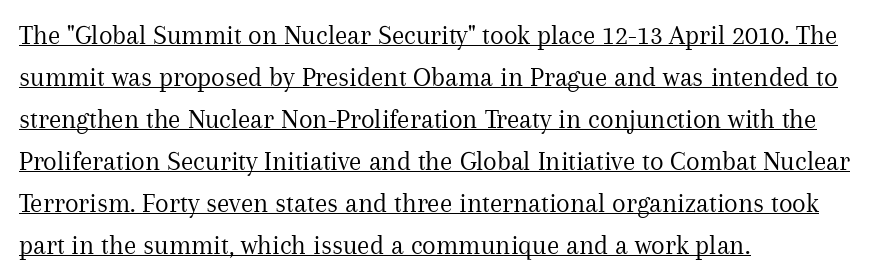
The image shows 28 px regular-weight serif type, upright; set left-aligned, normal line spacing (1.5x), normal letter spacing, underlined; medium stroke contrast and a medium x-height.
